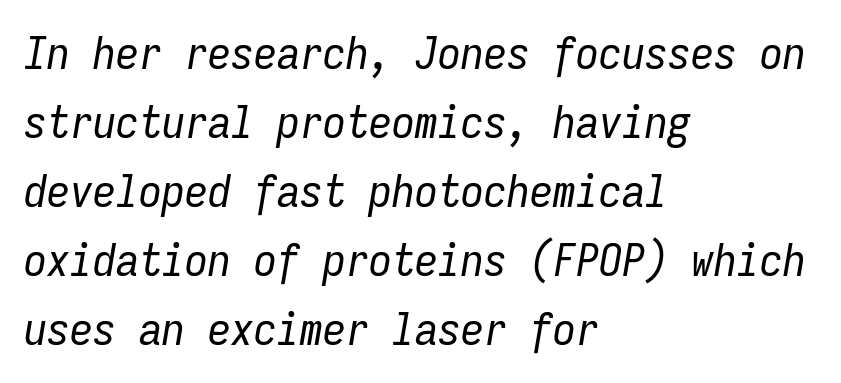
The image shows 46 px regular-weight, condensed type, italic (leaning right), monospaced; set left-aligned, normal line spacing (1.5x), normal letter spacing, not underlined; low stroke contrast and a medium x-height.
